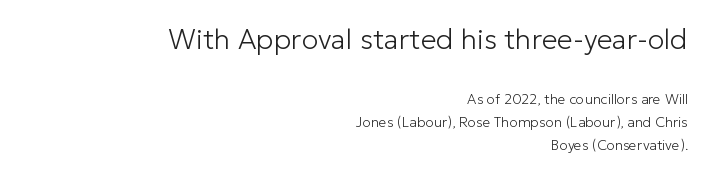
The image shows 28 px light sans-serif type, upright; set right-aligned, normal line spacing (1.65x), normal letter spacing, not underlined; the first (top) block is 2.0x larger; low stroke contrast and a medium x-height.
